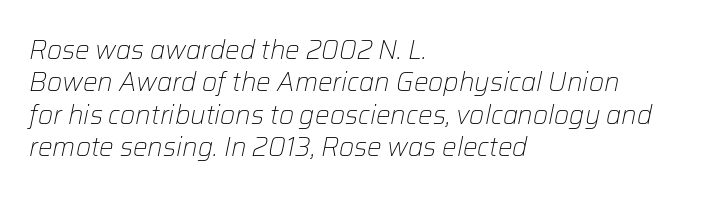
The image shows 26 px text type, italic (leaning right); set left-aligned, normal line spacing (1.25x), normal letter spacing, not underlined.
